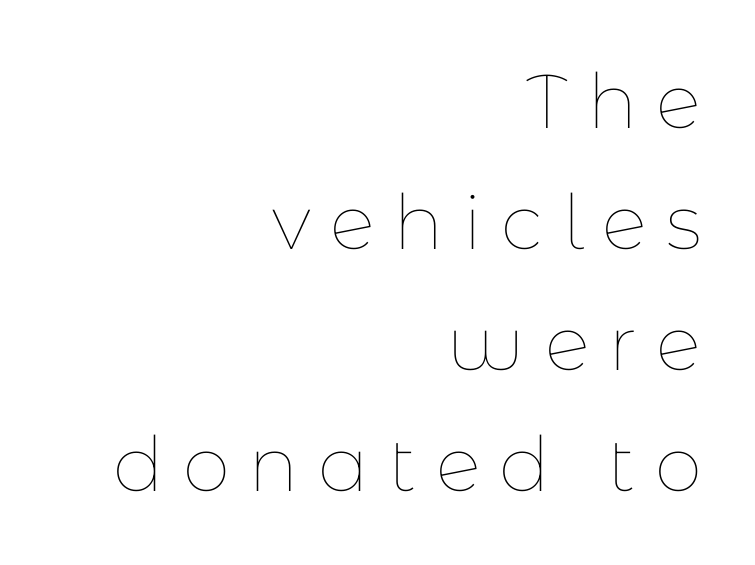
{"italic": "no", "bold": "no", "weight": "thin", "width": "normal", "stroke_contrast": "low", "x_height": "medium", "monospaced": "no", "underline": "no", "align": "right", "line_spacing": "normal", "line_spacing_ratio": 1.59, "letter_spacing": "wide", "letter_spacing_em": 0.25, "glyph_px": 76}
